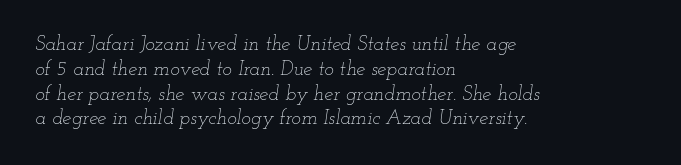
{"italic": "yes", "lean": "right", "slant_degrees": 12, "bold": "no", "underline": "no", "align": "left", "line_spacing_ratio": 1.24, "letter_spacing": "normal", "letter_spacing_em": 0.0, "glyph_px": 20}
